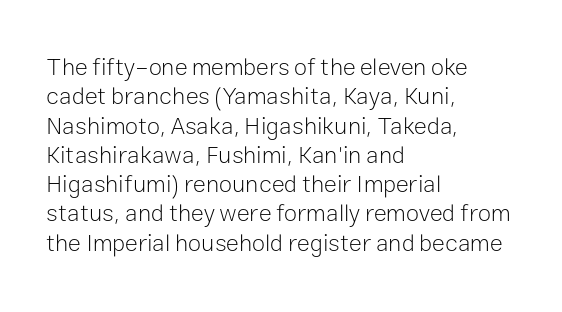
Q: Is the text bold? A: No.
Q: Is the text italic (slanted)? A: No, it is upright.
Q: Is the text underlined? A: No.
Q: How is the paragraph aligned? A: Left-aligned.
Q: Is the spacing between letters normal or unusually wide? A: Normal.
